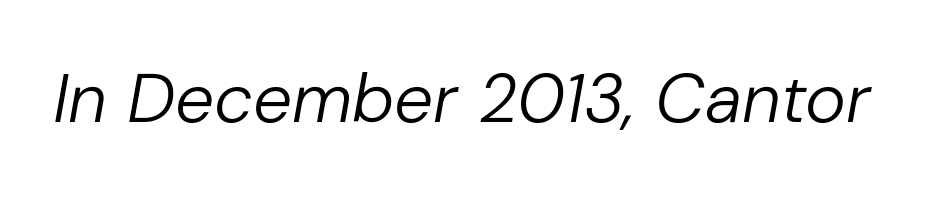
The image shows 69 px regular-weight type, italic (leaning right); set normal letter spacing, not underlined; low stroke contrast and a medium x-height.
